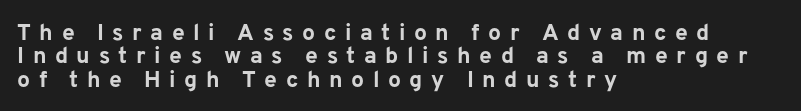
{"italic": "no", "bold": "yes", "underline": "no", "align": "left", "line_spacing": "tight", "line_spacing_ratio": 1.02, "letter_spacing": "wide", "letter_spacing_em": 0.37, "glyph_px": 23}
